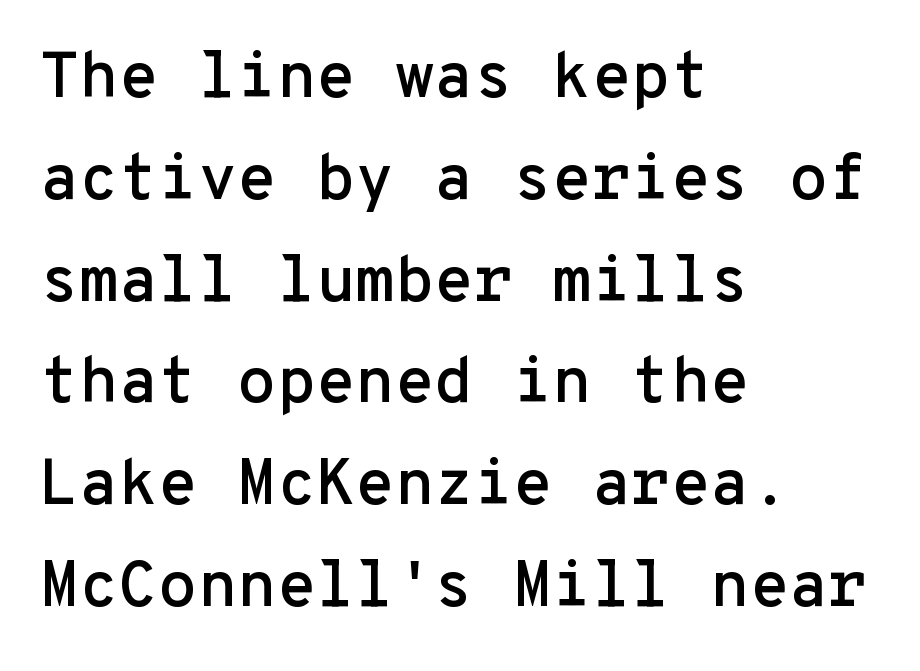
Unlike a traditional serif, this face leaves its strokes unadorned. The glyphs are unaccompanied by any horizontal stroke below them. How are the letters spaced? Ordinarily, with no added tracking. All the whitespace from short lines collects on the right. Evenly set lines give the paragraph a standard silhouette. Here the designer chose a console-style face with uniform glyph widths.
